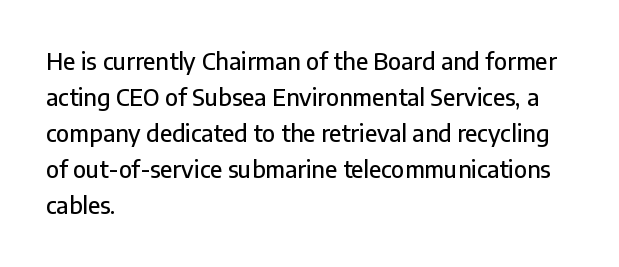
Regular leading. Check under the words: just untouched page. The type is set solid horizontally, with unmodified tracking. The paragraph has a hard left edge and a soft right edge.
